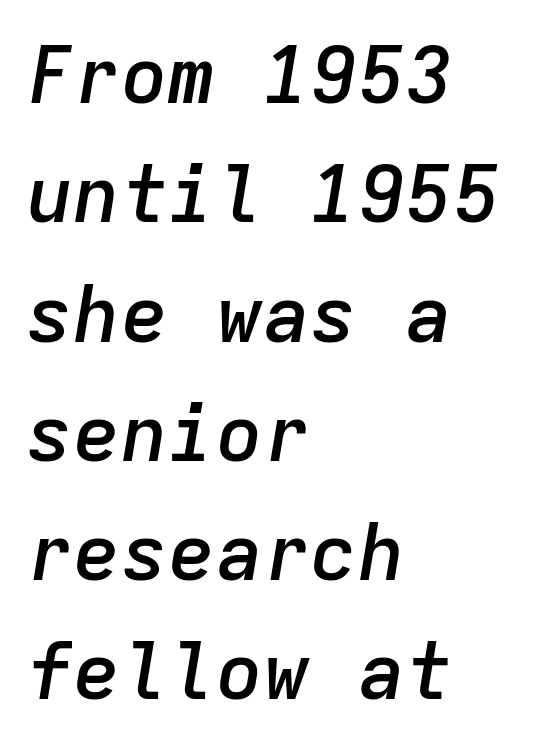
Q: Is the text bold? A: Semi-bold.
Q: Is the text italic (slanted)? A: Yes, it leans right by about 9 degrees.
Q: Is the text underlined? A: No.
Q: How is the paragraph aligned? A: Left-aligned.
Q: Is the spacing between letters normal or unusually wide? A: Normal.
Q: Is the spacing between lines tight, normal or loose? A: Normal.
Q: Width (condensed, normal, or wide)? A: Normal.
Q: Stroke contrast? A: Low.
Q: x-height? A: Medium.
Q: Monospaced? A: Yes.
